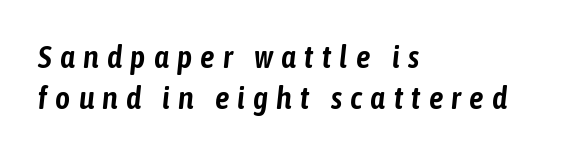
Each letter keeps its own natural width here, so spacing adapts to shape. Does the leading feel generous? No, just average. Horizontally, the lines are justified to the leading edge only. Letters rest on an invisible, unmarked baseline. Students, note that the glyphs here are deliberately spaced far apart.
